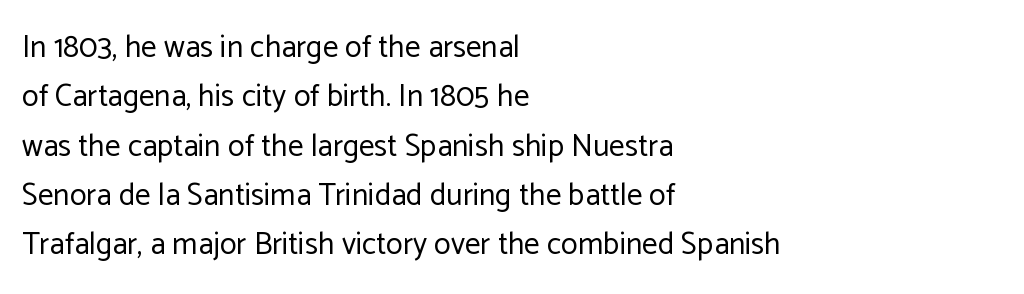
The image shows 31 px regular-weight sans-serif type, upright; set left-aligned, normal line spacing (1.59x), normal letter spacing, not underlined; low stroke contrast and a medium x-height.
